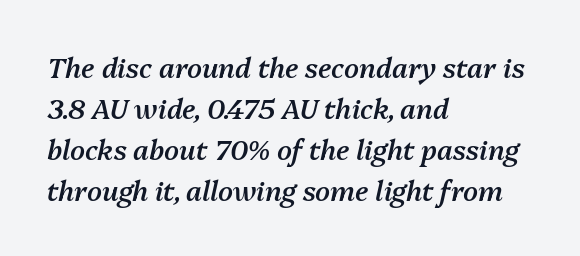
{"italic": "yes", "lean": "right", "slant_degrees": 13, "bold": "semi", "underline": "no", "align": "left", "line_spacing": "normal", "line_spacing_ratio": 1.52, "letter_spacing": "normal", "letter_spacing_em": 0.0, "glyph_px": 27}
